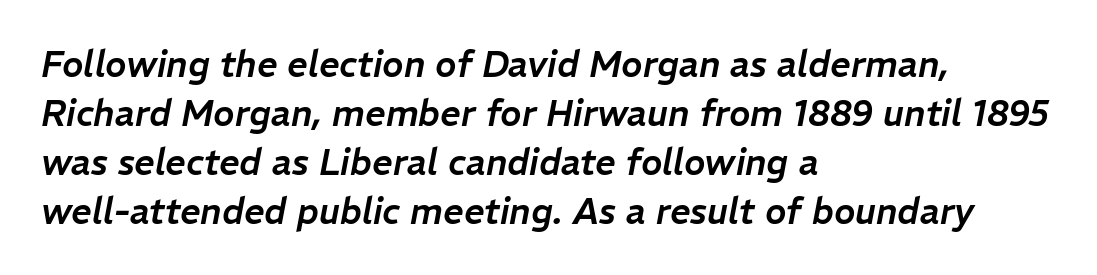
Q: Is the text italic (slanted)? A: Yes, it leans right by about 11 degrees.
Q: Is the text underlined? A: No.
Q: How is the paragraph aligned? A: Left-aligned.
Q: Is the spacing between letters normal or unusually wide? A: Normal.
Q: Is the spacing between lines tight, normal or loose? A: Normal.
Q: Width (condensed, normal, or wide)? A: Normal.
Q: Stroke contrast? A: Low.
Q: x-height? A: Medium.
Q: Monospaced? A: No.
